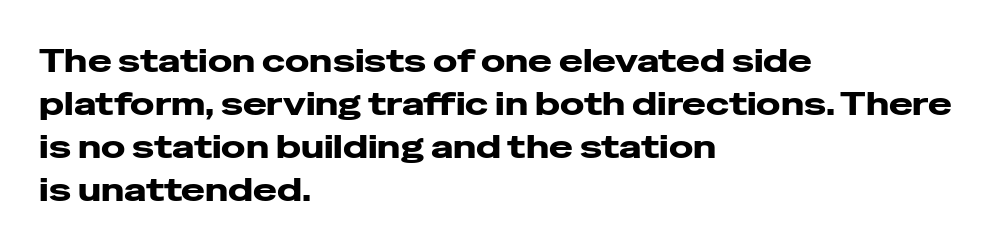
Q: Is the text italic (slanted)? A: No, it is upright.
Q: Is the typeface a serif or a sans-serif typeface? A: Sans-serif.
Q: Is the text underlined? A: No.
Q: How is the paragraph aligned? A: Left-aligned.
Q: Is the spacing between letters normal or unusually wide? A: Normal.
Q: Is the spacing between lines tight, normal or loose? A: Normal.
Q: Width (condensed, normal, or wide)? A: Wide.
Q: Stroke contrast? A: Low.
Q: x-height? A: Medium.
Q: Monospaced? A: No.
